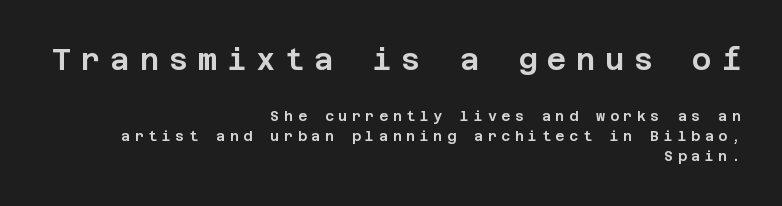
Q: Is the text italic (slanted)? A: No, it is upright.
Q: Is the typeface a serif or a sans-serif typeface? A: Sans-serif.
Q: Is the text underlined? A: No.
Q: How is the paragraph aligned? A: Right-aligned.
Q: Is the spacing between letters normal or unusually wide? A: Unusually wide.
Q: Is the spacing between lines tight, normal or loose? A: Normal.
Q: Which block of text is set in a larger size, the first (top) or the second (bottom)? A: The first (top) one.
Q: Width (condensed, normal, or wide)? A: Normal.
Q: Stroke contrast? A: Low.
Q: x-height? A: Large.
